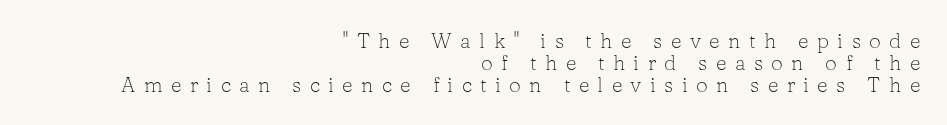
Q: Is the text bold? A: No.
Q: Is the text italic (slanted)? A: No, it is upright.
Q: Is the text underlined? A: No.
Q: How is the paragraph aligned? A: Right-aligned.
Q: Is the spacing between letters normal or unusually wide? A: Unusually wide.
Q: Is the spacing between lines tight, normal or loose? A: Tight.
